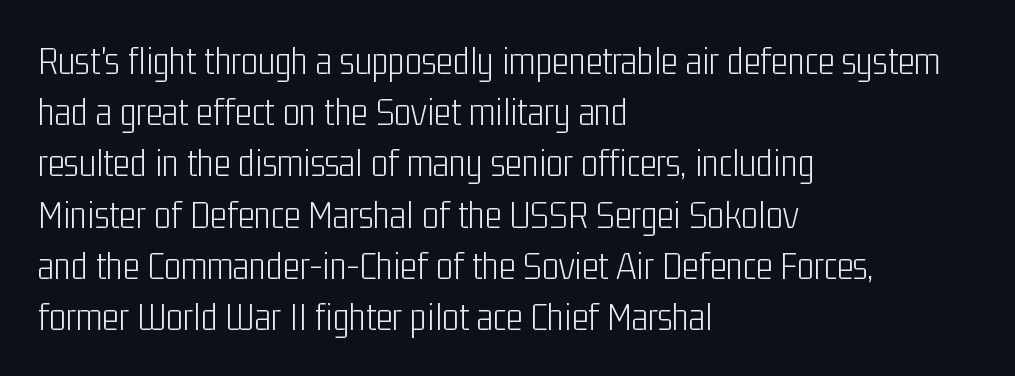
Q: Is the text bold? A: No.
Q: Is the text italic (slanted)? A: No, it is upright.
Q: Is the typeface a serif or a sans-serif typeface? A: Sans-serif.
Q: Is the text underlined? A: No.
Q: How is the paragraph aligned? A: Left-aligned.
Q: Is the spacing between letters normal or unusually wide? A: Normal.
Q: Is the spacing between lines tight, normal or loose? A: Normal.
Q: Width (condensed, normal, or wide)? A: Condensed.
Q: Stroke contrast? A: Low.
Q: x-height? A: Medium.
Q: Monospaced? A: No.
